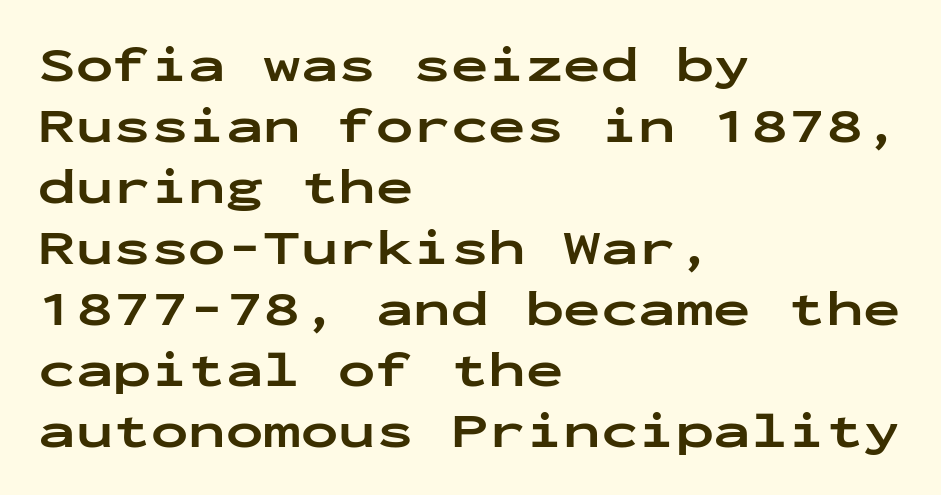
Style check: upright. Look at the tracking — it's just the regular setting, nothing added. Spacing verdict: monospaced, one width for all characters. The strip under each line holds only bare page. Heavy-handed strokes throughout: this text is bold.
